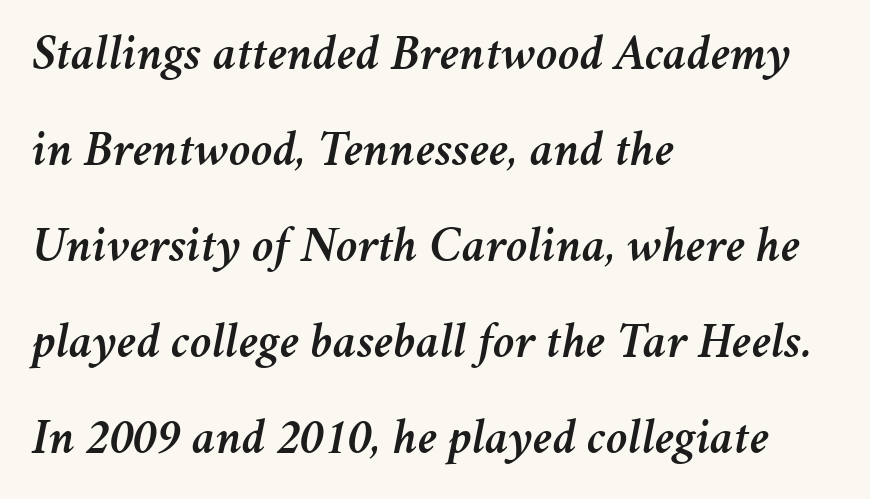
{"italic": "yes", "lean": "right", "slant_degrees": 11, "width": "normal", "stroke_contrast": "medium", "x_height": "medium", "monospaced": "no", "underline": "no", "align": "left", "line_spacing": "loose", "line_spacing_ratio": 1.92, "letter_spacing": "normal", "letter_spacing_em": 0.0, "glyph_px": 50}
